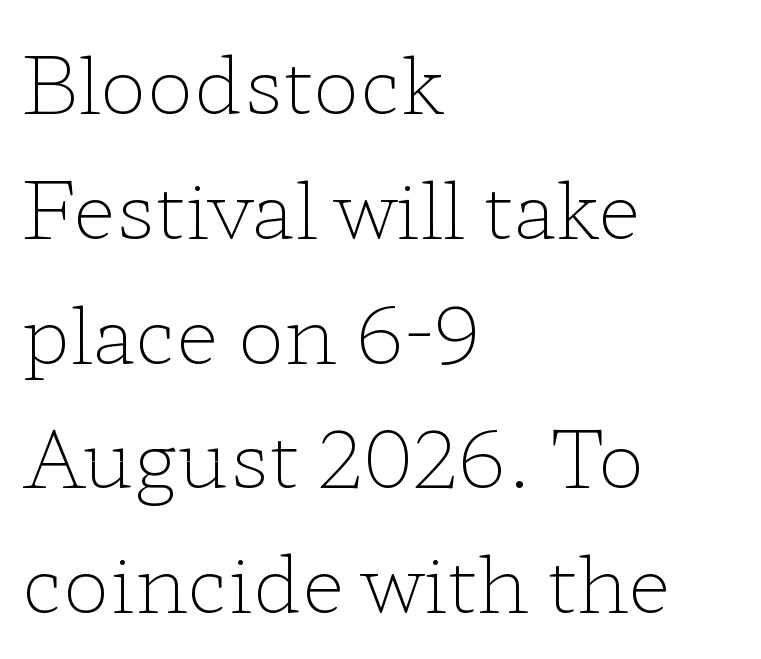
Q: Is the text bold? A: No.
Q: Is the text italic (slanted)? A: No, it is upright.
Q: Is the typeface a serif or a sans-serif typeface? A: Serif.
Q: Is the text underlined? A: No.
Q: How is the paragraph aligned? A: Left-aligned.
Q: Is the spacing between letters normal or unusually wide? A: Normal.
Q: Is the spacing between lines tight, normal or loose? A: Normal.
Q: Width (condensed, normal, or wide)? A: Wide.
Q: Stroke contrast? A: Low.
Q: x-height? A: Medium.
Q: Monospaced? A: No.
